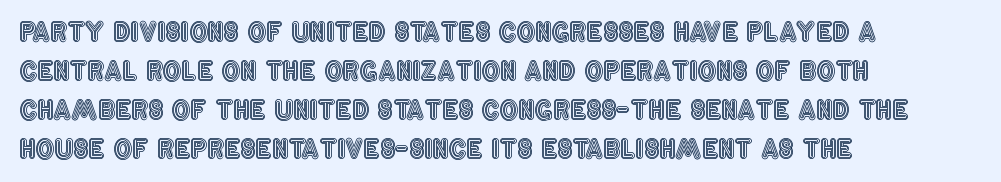
Q: Is the text italic (slanted)? A: No, it is upright.
Q: Is the text underlined? A: No.
Q: How is the paragraph aligned? A: Left-aligned.
Q: Is the spacing between letters normal or unusually wide? A: Normal.
Q: Is the spacing between lines tight, normal or loose? A: Normal.
